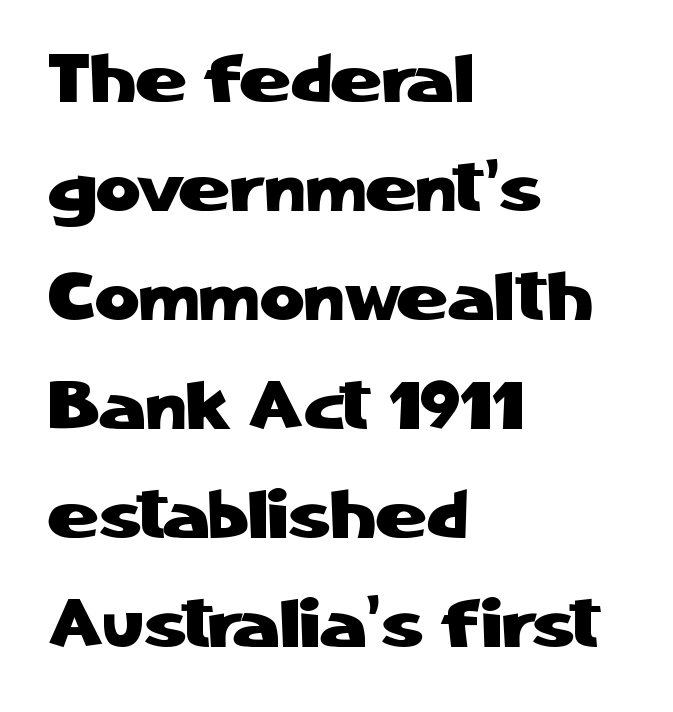
{"serif": "no", "italic": "no", "width": "normal", "stroke_contrast": "low", "x_height": "medium", "monospaced": "no", "underline": "no", "align": "left", "line_spacing": "normal", "line_spacing_ratio": 1.58, "letter_spacing": "normal", "letter_spacing_em": 0.0, "glyph_px": 69}
